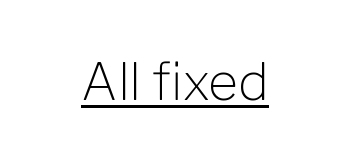
The passage shown is typed in a proportional face where columns would drift. A typesetter would call this zero additional tracking. Stems and bowls with no extra thickness — not bold. The typesetter chose a symmetrical, centered arrangement here.
